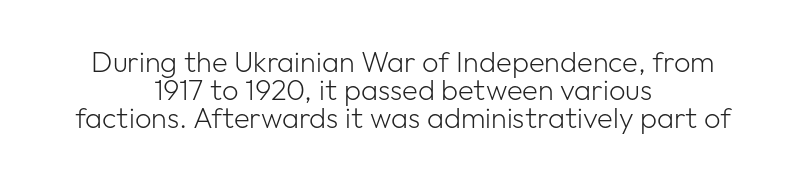
Q: Is the text bold? A: No.
Q: Is the text italic (slanted)? A: No, it is upright.
Q: Is the typeface a serif or a sans-serif typeface? A: Sans-serif.
Q: Is the text underlined? A: No.
Q: How is the paragraph aligned? A: Centered.
Q: Is the spacing between letters normal or unusually wide? A: Normal.
Q: Is the spacing between lines tight, normal or loose? A: Tight.
Q: Width (condensed, normal, or wide)? A: Normal.
Q: Stroke contrast? A: Low.
Q: x-height? A: Medium.
Q: Monospaced? A: No.
